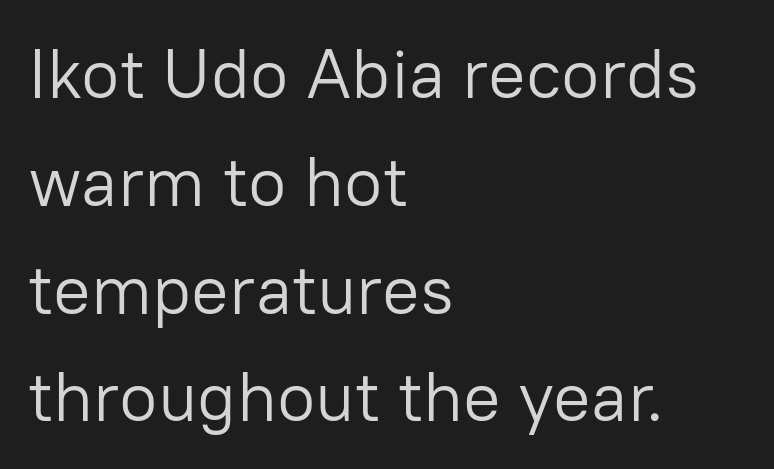
Proportional: the letters do not fall into vertical columns. This is sans-serif lettering, the kind often seen on screens and signage. Is there much room between lines? A standard amount, neither cramped nor airy. The strip under each line holds only bare page.
